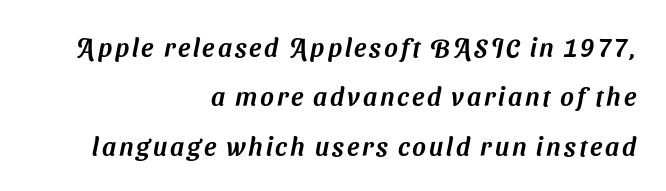
In CSS terms this would be text-align: right. Baseline-to-baseline distance is far greater than the letter height. Descenders hang freely into open space.
